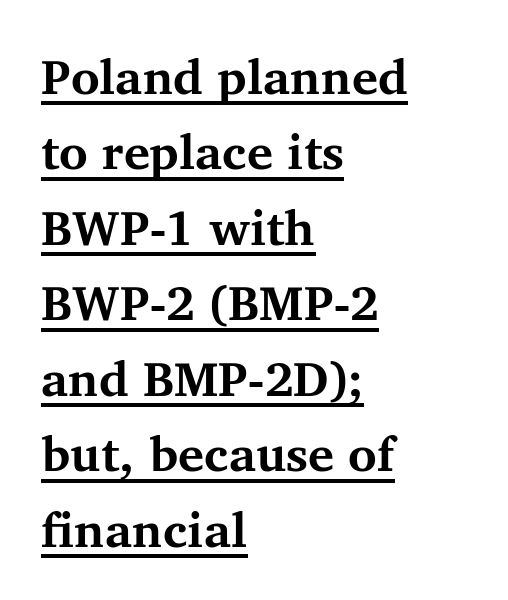
{"serif": "yes", "italic": "no", "bold": "yes", "weight": "bold", "width": "normal", "stroke_contrast": "medium", "x_height": "medium", "monospaced": "no", "underline": "yes", "align": "left", "line_spacing": "normal", "line_spacing_ratio": 1.54, "letter_spacing": "normal", "letter_spacing_em": 0.0, "glyph_px": 49}
